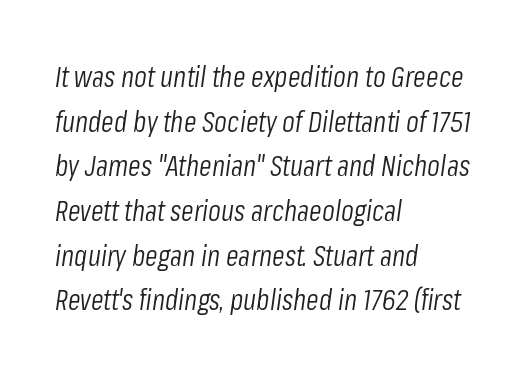
The image shows 29 px light, condensed type, italic (leaning right); set left-aligned, normal line spacing (1.54x), normal letter spacing, not underlined; low stroke contrast and a medium x-height.
